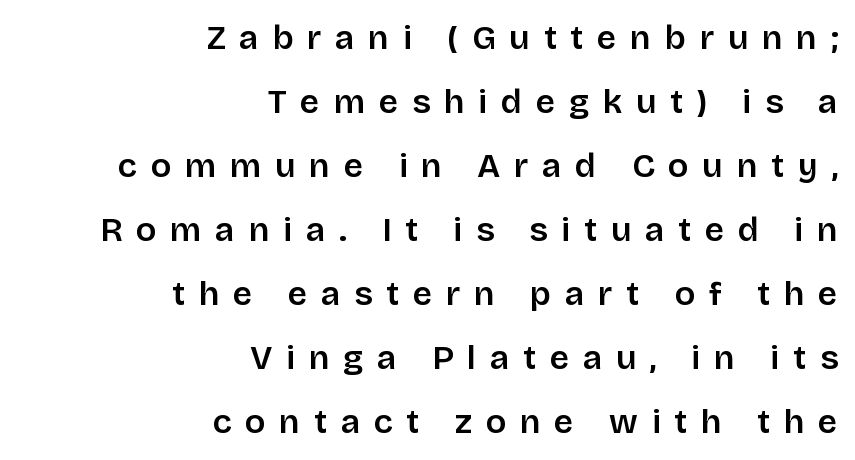
{"serif": "no", "italic": "no", "bold": "semi", "weight": "semibold", "width": "normal", "stroke_contrast": "low", "x_height": "large", "monospaced": "no", "underline": "no", "align": "right", "line_spacing_ratio": 1.88, "letter_spacing": "wide", "letter_spacing_em": 0.4, "glyph_px": 34}
